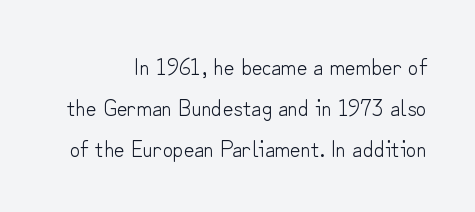
Teacher's note: observe the even right margin — that is flush-right alignment. The strokes carry an ordinary text weight at most. No italicization has been applied; the sample stays upright. This rendering leaves character spacing at its baseline value.
